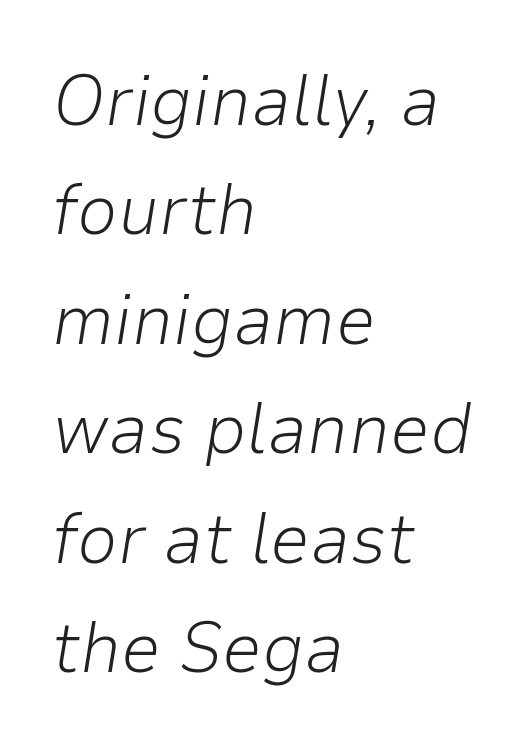
{"italic": "yes", "lean": "right", "slant_degrees": 9, "bold": "no", "weight": "light", "width": "normal", "stroke_contrast": "low", "x_height": "medium", "monospaced": "no", "underline": "no", "align": "left", "line_spacing": "normal", "line_spacing_ratio": 1.52, "letter_spacing": "normal", "letter_spacing_em": 0.0, "glyph_px": 72}
